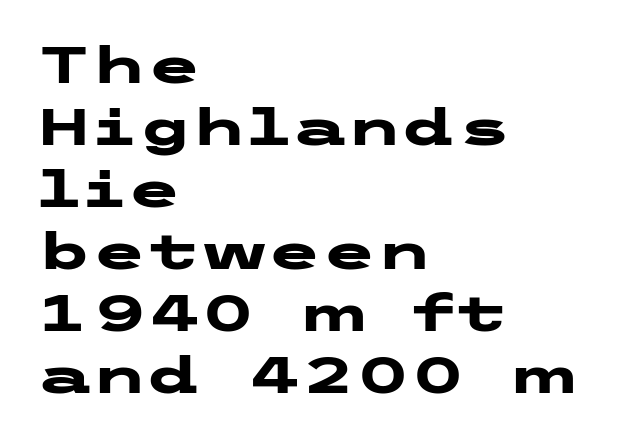
The image shows 50 px heavy, wide sans-serif type, upright; set left-aligned, line spacing 1.24x, normal letter spacing, not underlined; low stroke contrast and a medium x-height.
